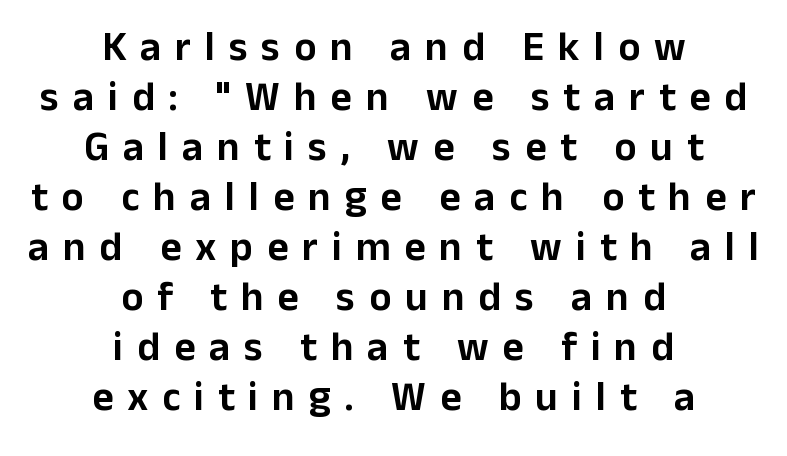
A typesetter would label this face a sans. The passage is arranged like a title page — every line centered. The face used here is proportionally spaced, like ordinary book or web type. Descenders hang freely into open space. You could only call the tracking loose — the letters float apart.
